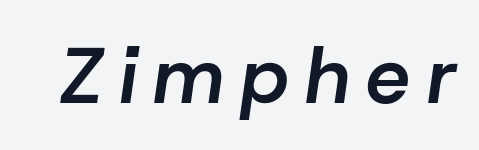
Q: Is the text bold? A: Semi-bold.
Q: Is the text italic (slanted)? A: Yes, it leans right by about 8 degrees.
Q: Is the text underlined? A: No.
Q: Is the spacing between letters normal or unusually wide? A: Unusually wide.
Q: Width (condensed, normal, or wide)? A: Normal.
Q: Stroke contrast? A: Low.
Q: x-height? A: Medium.
Q: Monospaced? A: No.
